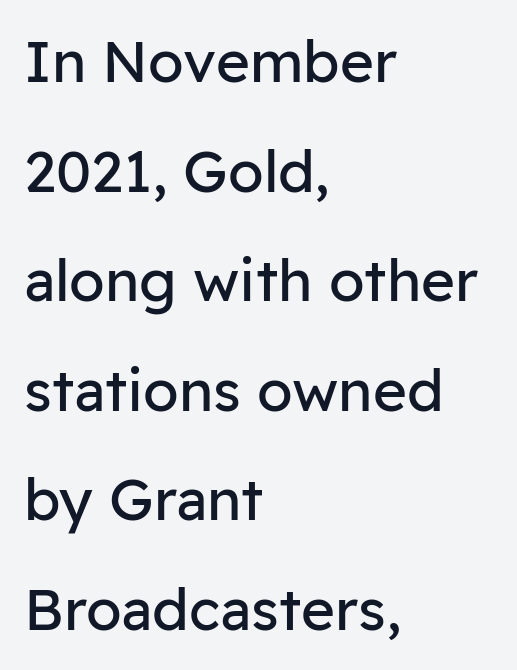
The image shows 58 px regular-weight sans-serif type, upright; set left-aligned, line spacing 1.89x, normal letter spacing, not underlined; low stroke contrast and a medium x-height.
